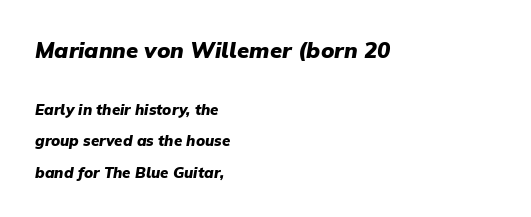
Q: Is the text bold? A: Yes.
Q: Is the text italic (slanted)? A: Yes, it leans right by about 9 degrees.
Q: Is the text underlined? A: No.
Q: How is the paragraph aligned? A: Left-aligned.
Q: Is the spacing between letters normal or unusually wide? A: Normal.
Q: Is the spacing between lines tight, normal or loose? A: Loose.
Q: Which block of text is set in a larger size, the first (top) or the second (bottom)? A: The first (top) one.
